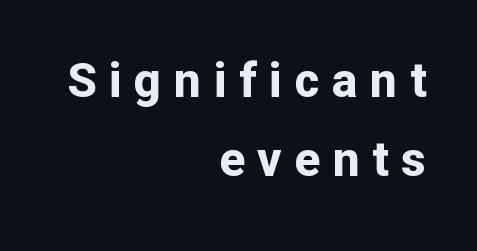
{"serif": "no", "italic": "no", "bold": "yes", "weight": "bold", "width": "normal", "stroke_contrast": "low", "x_height": "medium", "monospaced": "no", "underline": "no", "align": "right", "line_spacing": "normal", "line_spacing_ratio": 1.65, "letter_spacing": "wide", "letter_spacing_em": 0.26, "glyph_px": 48}
